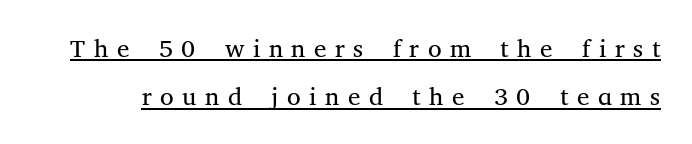
Q: Is the text bold? A: No.
Q: Is the text italic (slanted)? A: No, it is upright.
Q: Is the text underlined? A: Yes.
Q: Is the spacing between letters normal or unusually wide? A: Unusually wide.
Q: Is the spacing between lines tight, normal or loose? A: Loose.
